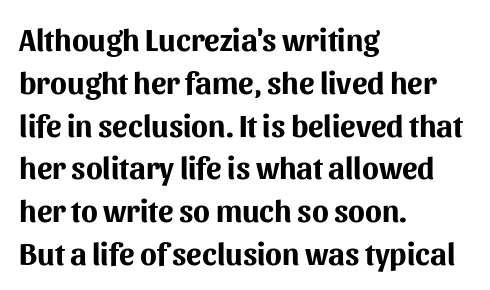
Q: Is the text bold? A: Yes.
Q: Is the text italic (slanted)? A: No, it is upright.
Q: Is the typeface a serif or a sans-serif typeface? A: Sans-serif.
Q: Is the text underlined? A: No.
Q: How is the paragraph aligned? A: Left-aligned.
Q: Is the spacing between letters normal or unusually wide? A: Normal.
Q: Is the spacing between lines tight, normal or loose? A: Normal.
Q: Width (condensed, normal, or wide)? A: Normal.
Q: Stroke contrast? A: Medium.
Q: x-height? A: Medium.
Q: Monospaced? A: No.
